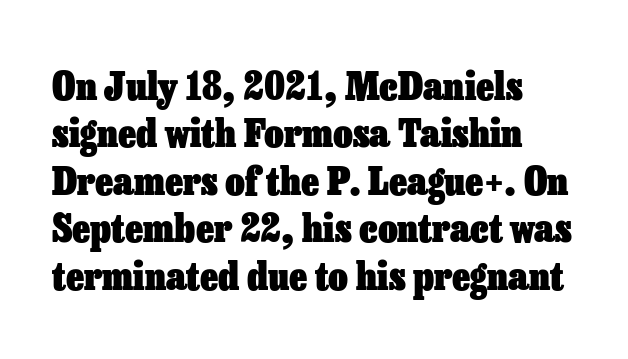
Q: Is the text bold? A: Yes.
Q: Is the text italic (slanted)? A: No, it is upright.
Q: Is the text underlined? A: No.
Q: How is the paragraph aligned? A: Left-aligned.
Q: Is the spacing between letters normal or unusually wide? A: Normal.
Q: Is the spacing between lines tight, normal or loose? A: Normal.
Q: Width (condensed, normal, or wide)? A: Normal.
Q: Stroke contrast? A: Low.
Q: x-height? A: Medium.
Q: Monospaced? A: No.
